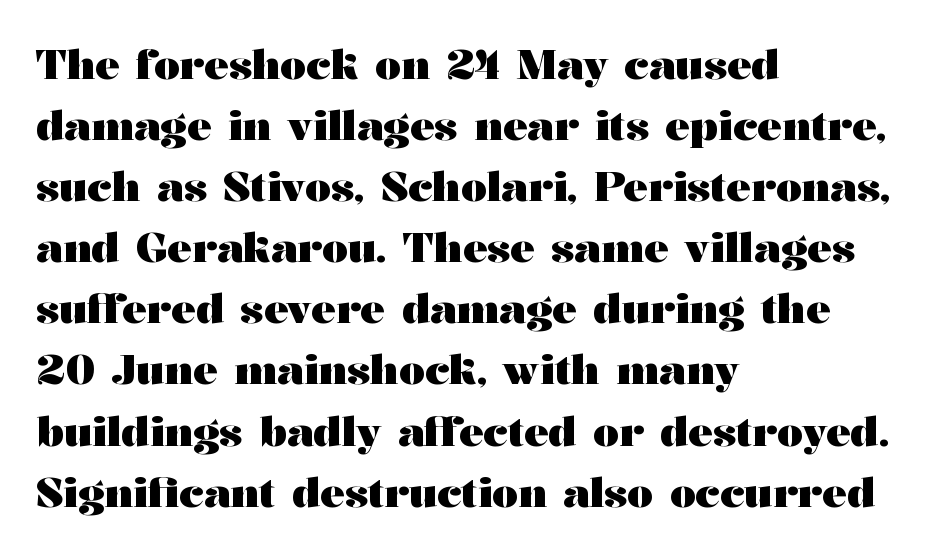
{"serif": "yes", "italic": "no", "bold": "yes", "weight": "heavy", "width": "wide", "stroke_contrast": "medium", "x_height": "medium", "monospaced": "no", "underline": "no", "align": "left", "line_spacing": "normal", "line_spacing_ratio": 1.49, "letter_spacing": "normal", "letter_spacing_em": 0.0, "glyph_px": 41}
